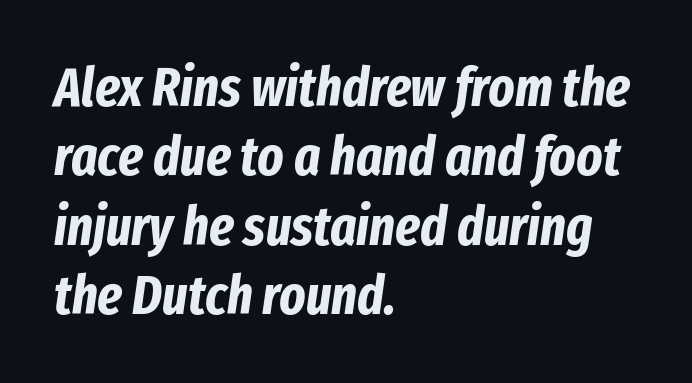
{"italic": "yes", "lean": "right", "slant_degrees": 8, "bold": "yes", "weight": "bold", "width": "condensed", "stroke_contrast": "low", "x_height": "medium", "monospaced": "no", "underline": "no", "align": "left", "line_spacing": "normal", "line_spacing_ratio": 1.26, "letter_spacing": "normal", "letter_spacing_em": 0.0, "glyph_px": 55}
